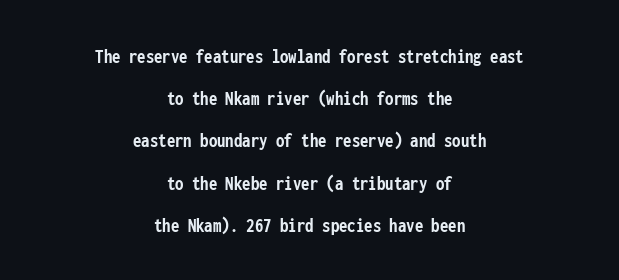
These lines are centered, leaving both edges ragged. A roman cut, with each character standing at attention. Whoever set this chose breathing room over compactness in the vertical rhythm. Look at the tracking — it's just the regular setting, nothing added. Bold? Absolutely — the strokes are thick and heavy. No word sits above an underline.
